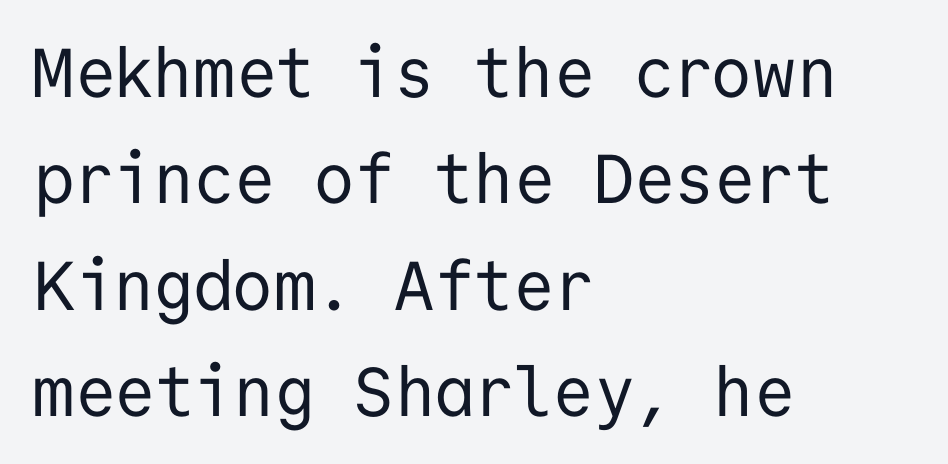
The image shows 69 px regular-weight sans-serif type, upright, monospaced; set left-aligned, normal line spacing (1.54x), normal letter spacing, not underlined; low stroke contrast and a medium x-height.
